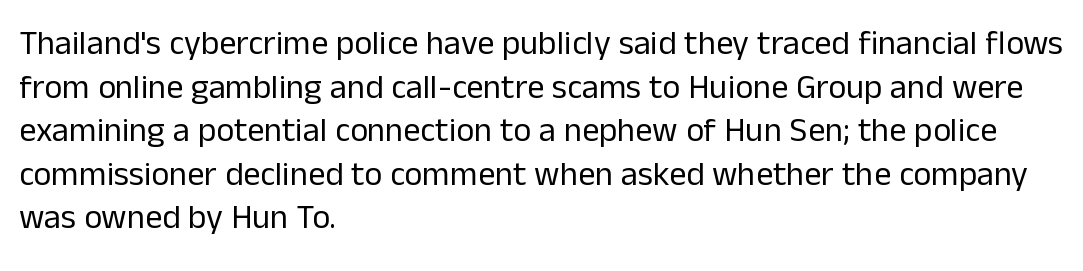
The image shows 34 px regular-weight sans-serif type, upright; set left-aligned, normal line spacing (1.28x), normal letter spacing, not underlined; low stroke contrast and a medium x-height.
